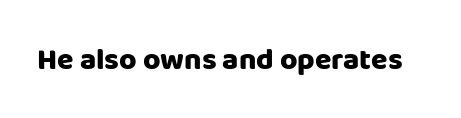
Q: Is the text bold? A: Yes.
Q: Is the text italic (slanted)? A: No, it is upright.
Q: Is the typeface a serif or a sans-serif typeface? A: Sans-serif.
Q: Is the text underlined? A: No.
Q: Is the spacing between letters normal or unusually wide? A: Normal.
Q: Width (condensed, normal, or wide)? A: Normal.
Q: Stroke contrast? A: Low.
Q: x-height? A: Large.
Q: Monospaced? A: No.
